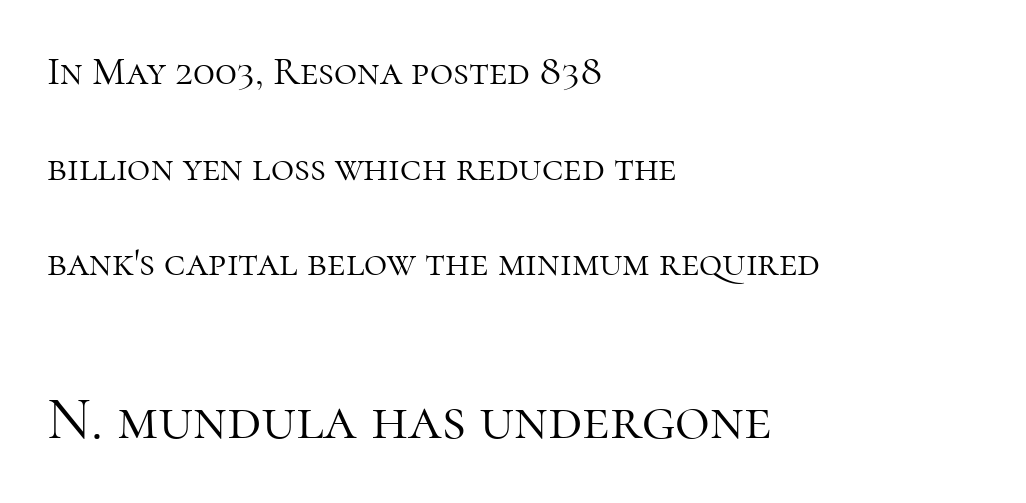
Q: Is the text bold? A: No.
Q: Is the text italic (slanted)? A: No, it is upright.
Q: Is the typeface a serif or a sans-serif typeface? A: Serif.
Q: Is the text underlined? A: No.
Q: How is the paragraph aligned? A: Left-aligned.
Q: Is the spacing between letters normal or unusually wide? A: Normal.
Q: Is the spacing between lines tight, normal or loose? A: Loose.
Q: Which block of text is set in a larger size, the first (top) or the second (bottom)? A: The second (bottom) one.
Q: Width (condensed, normal, or wide)? A: Normal.
Q: Stroke contrast? A: High.
Q: x-height? A: Medium.
Q: Monospaced? A: No.
